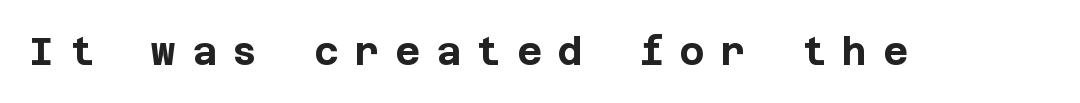
{"serif": "no", "italic": "no", "bold": "yes", "weight": "bold", "width": "normal", "stroke_contrast": "low", "x_height": "large", "underline": "no", "letter_spacing": "wide", "letter_spacing_em": 0.42, "glyph_px": 38}
